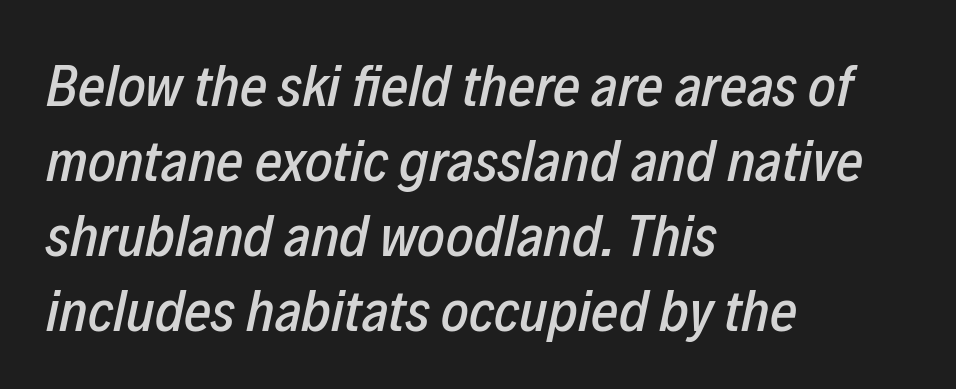
A student would call this left alignment; a typographer would say flush left, rag right. Words appear dense and cohesive because spacing is normal. Quick note: italic. The rendering uses natural spacing where letterforms have individual widths. Underline: absent.
